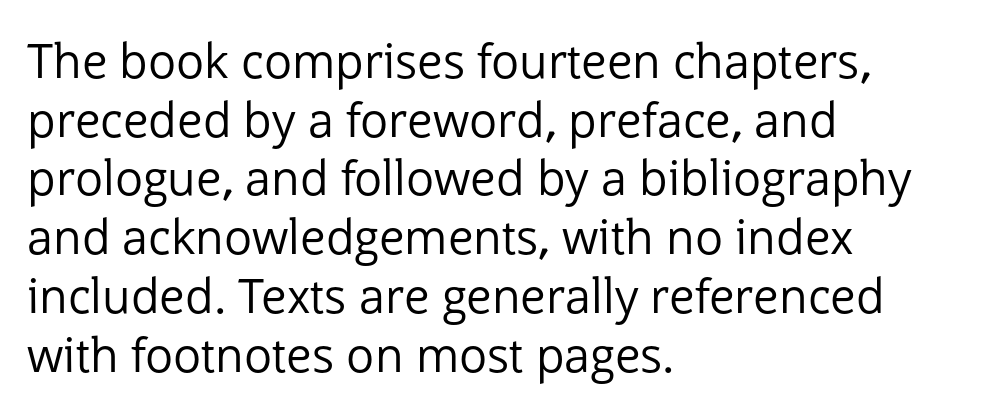
A typesetter would label this face a sans. The specimen reads as upright at a glance. The letters advance in unequal steps, a hallmark of proportional type. Standard letterfit; no display-style spreading of the glyphs.
